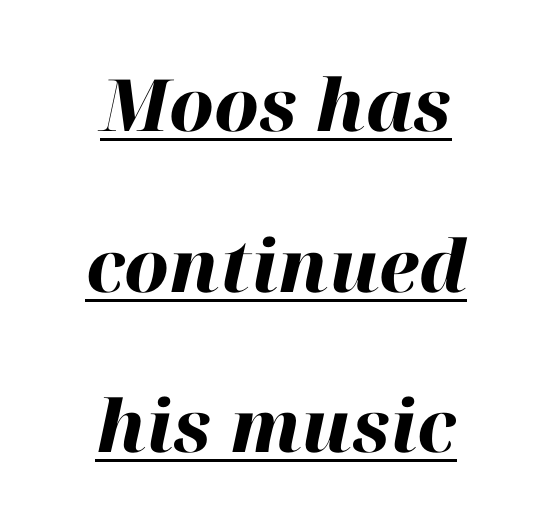
The image shows 72 px heavy type, italic (leaning right); set centered, loose line spacing (2.23x), normal letter spacing, underlined; high stroke contrast and a medium x-height.
